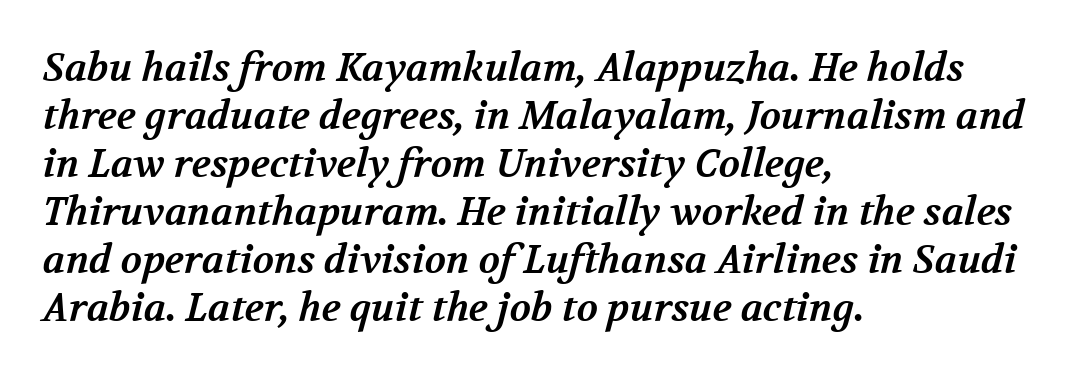
{"serif": "yes", "bold": "yes", "weight": "bold", "width": "normal", "stroke_contrast": "medium", "x_height": "medium", "monospaced": "no", "underline": "no", "align": "left", "line_spacing_ratio": 1.23, "letter_spacing": "normal", "letter_spacing_em": 0.0, "glyph_px": 39}
